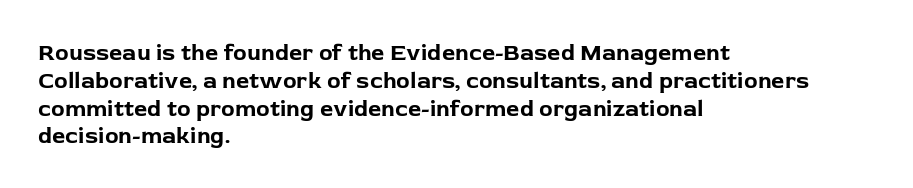
Q: Is the text bold? A: Yes.
Q: Is the text italic (slanted)? A: No, it is upright.
Q: Is the text underlined? A: No.
Q: How is the paragraph aligned? A: Left-aligned.
Q: Is the spacing between letters normal or unusually wide? A: Normal.
